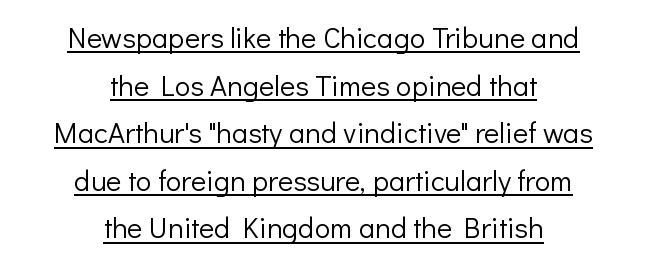
Q: Is the text bold? A: No.
Q: Is the text italic (slanted)? A: No, it is upright.
Q: Is the typeface a serif or a sans-serif typeface? A: Sans-serif.
Q: Is the text underlined? A: Yes.
Q: How is the paragraph aligned? A: Centered.
Q: Is the spacing between letters normal or unusually wide? A: Normal.
Q: Is the spacing between lines tight, normal or loose? A: Normal.
Q: Width (condensed, normal, or wide)? A: Normal.
Q: Stroke contrast? A: Low.
Q: x-height? A: Medium.
Q: Monospaced? A: No.
